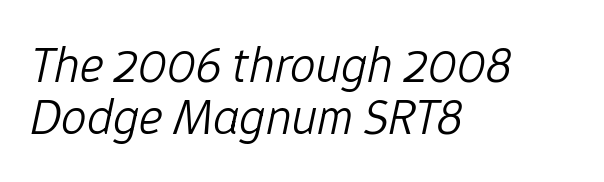
Q: Is the text bold? A: No.
Q: Is the text italic (slanted)? A: Yes, it leans right by about 12 degrees.
Q: Is the text underlined? A: No.
Q: How is the paragraph aligned? A: Left-aligned.
Q: Is the spacing between letters normal or unusually wide? A: Normal.
Q: Is the spacing between lines tight, normal or loose? A: Tight.
Q: Width (condensed, normal, or wide)? A: Normal.
Q: Stroke contrast? A: Low.
Q: x-height? A: Medium.
Q: Monospaced? A: No.
